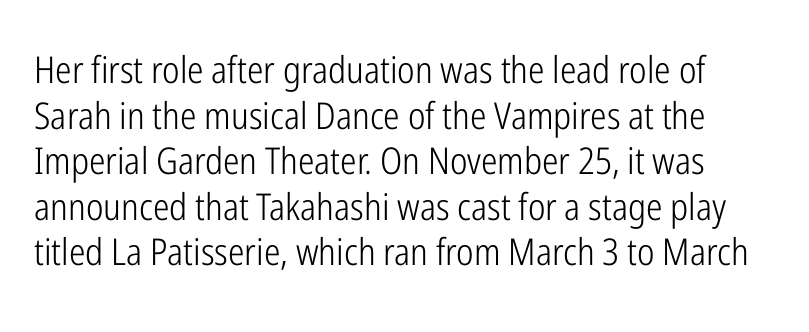
The string is rendered with underlining switched off. In terms of letterspacing, this is plain default setting. These lines are composed in type without serifs. No italicization has been applied; the sample stays upright.
